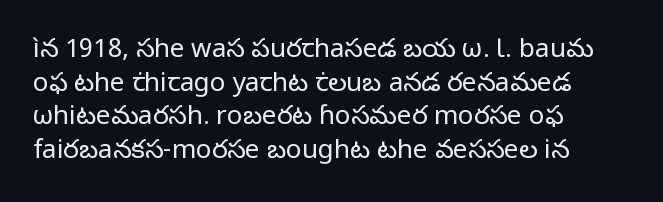
Interline gaps are of average width in this sample. In terms of posture, this sample is upright. Teacher's note: observe the even left margin — that is flush-left alignment. The cut favours lightness, reaching ordinary text weight at its darkest.
